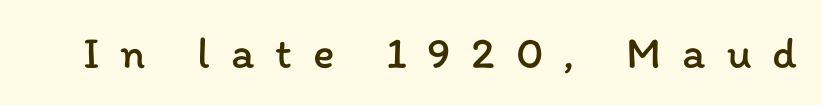
Caption: expanded tracking, letters set apart. Notice how the stems are strictly vertical — no italics here. Is this a heavy cut? Hardly; it is regular or lighter. Check under the words: just untouched page.
